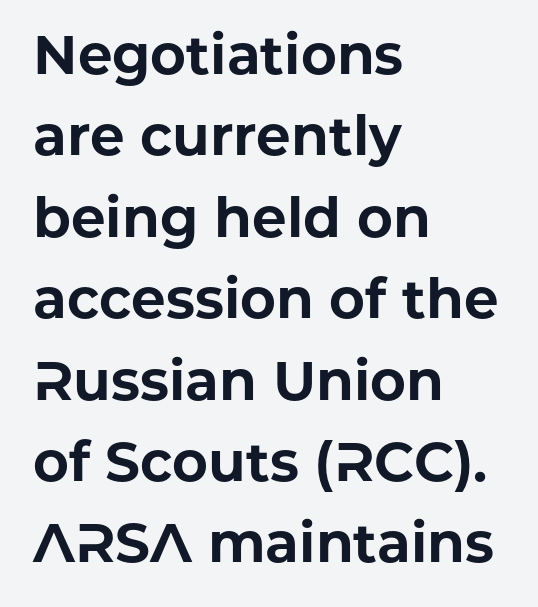
{"serif": "no", "italic": "no", "bold": "yes", "weight": "bold", "width": "normal", "stroke_contrast": "low", "x_height": "medium", "monospaced": "no", "underline": "no", "align": "left", "line_spacing": "normal", "line_spacing_ratio": 1.48, "letter_spacing": "normal", "letter_spacing_em": 0.0, "glyph_px": 55}
